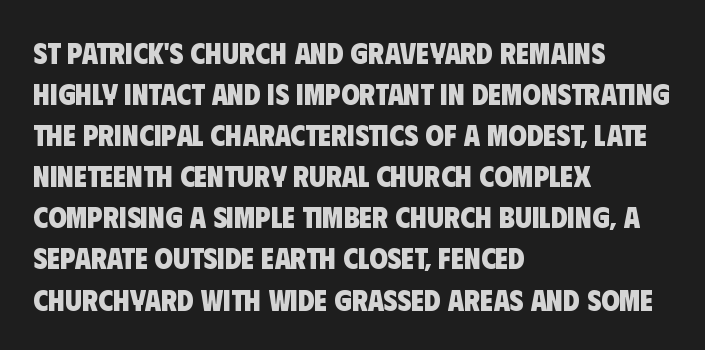
Q: Is the text bold? A: Yes.
Q: Is the typeface a serif or a sans-serif typeface? A: Sans-serif.
Q: Is the text underlined? A: No.
Q: How is the paragraph aligned? A: Left-aligned.
Q: Is the spacing between letters normal or unusually wide? A: Normal.
Q: Is the spacing between lines tight, normal or loose? A: Normal.
Q: Width (condensed, normal, or wide)? A: Condensed.
Q: Stroke contrast? A: Low.
Q: x-height? A: Large.
Q: Monospaced? A: No.
